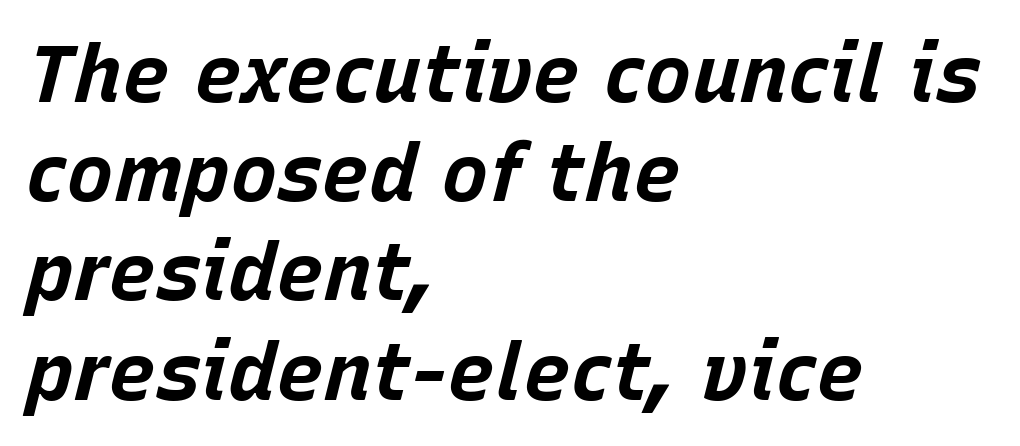
The image shows 80 px bold type, italic (leaning right); set left-aligned, line spacing 1.24x, normal letter spacing, not underlined; low stroke contrast and a large x-height.
